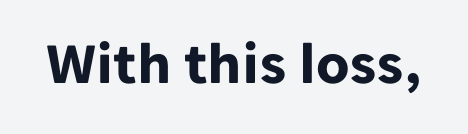
{"serif": "no", "italic": "no", "bold": "yes", "weight": "bold", "width": "normal", "stroke_contrast": "low", "x_height": "medium", "monospaced": "no", "underline": "no", "letter_spacing": "normal", "letter_spacing_em": 0.0, "glyph_px": 60}
